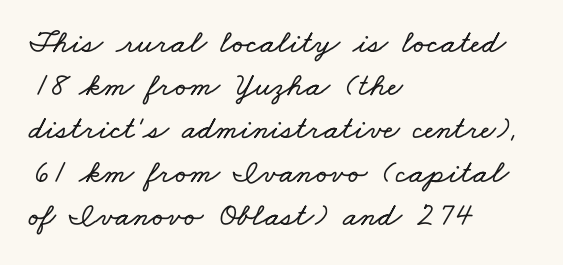
The image shows 33 px wide type; set left-aligned, normal line spacing (1.31x), normal letter spacing, not underlined; low stroke contrast and a small x-height.
